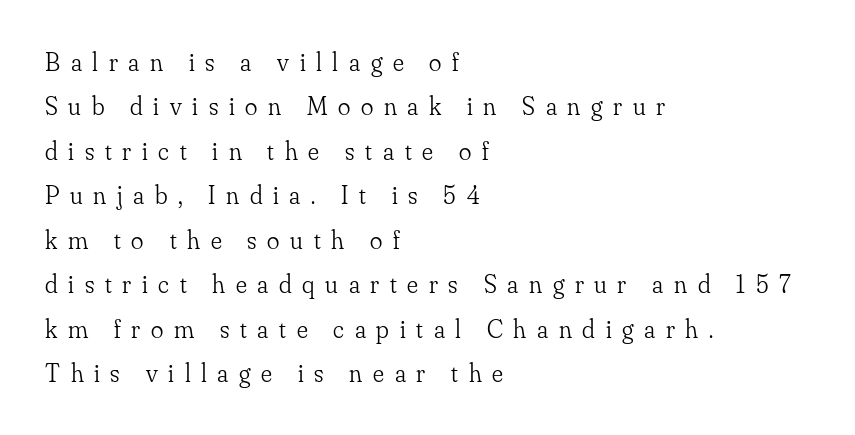
The image shows 26 px text type, upright; set left-aligned, line spacing 1.71x, unusually wide letter spacing (+0.41 em), not underlined.
